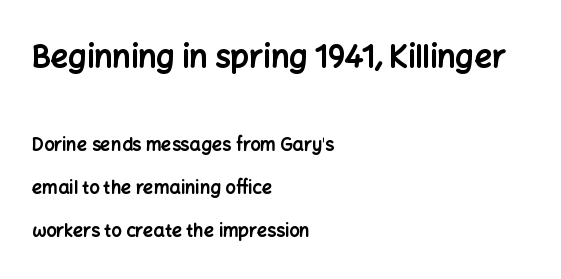
The image shows 31 px bold sans-serif type, upright; set left-aligned, loose line spacing (2.37x), normal letter spacing, not underlined; the first (top) block is 1.72x larger; low stroke contrast and a medium x-height.
